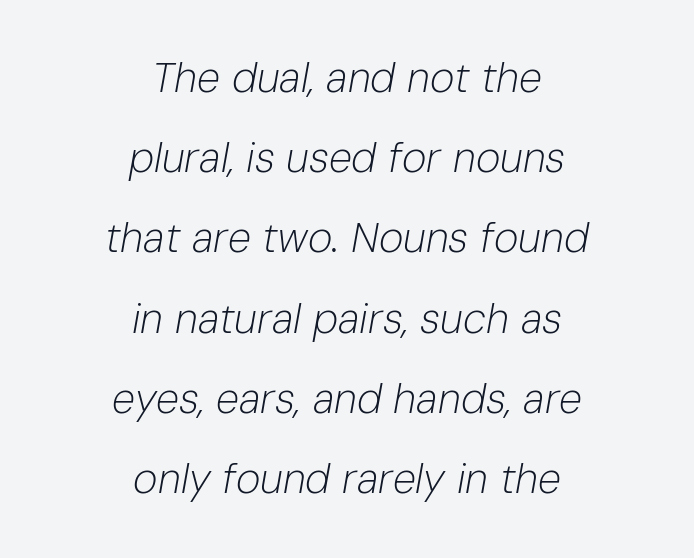
The typesetter chose a symmetrical, centered arrangement here. Do the characters align in a grid? No, the font is proportional. Characters follow at the spacing the type designer built in. Each stroke keeps to a modest, everyday thickness or less. The glyphs look as if they've been sheared to an angle.
